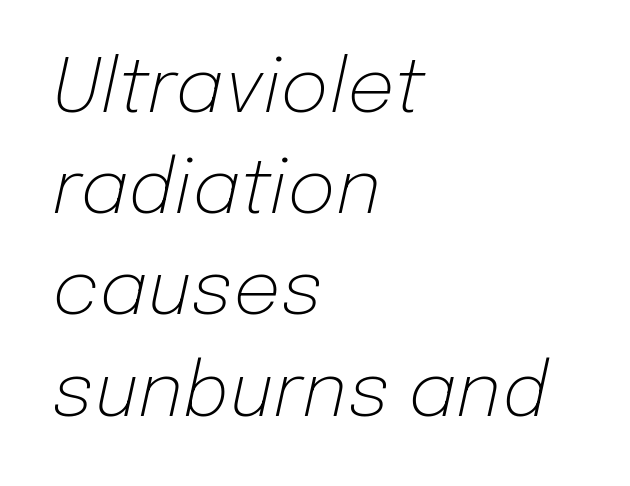
The passage shown leans; its letterforms are oblique. Notice how the passage keeps a crisp vertical edge on the left only. Decoration check: the copy has no underline. This sample uses plain, unmodified letter spacing. Counters stay open thanks to moderate or lighter strokes. Think of a printed novel: that variable character pitch is what you see here.
